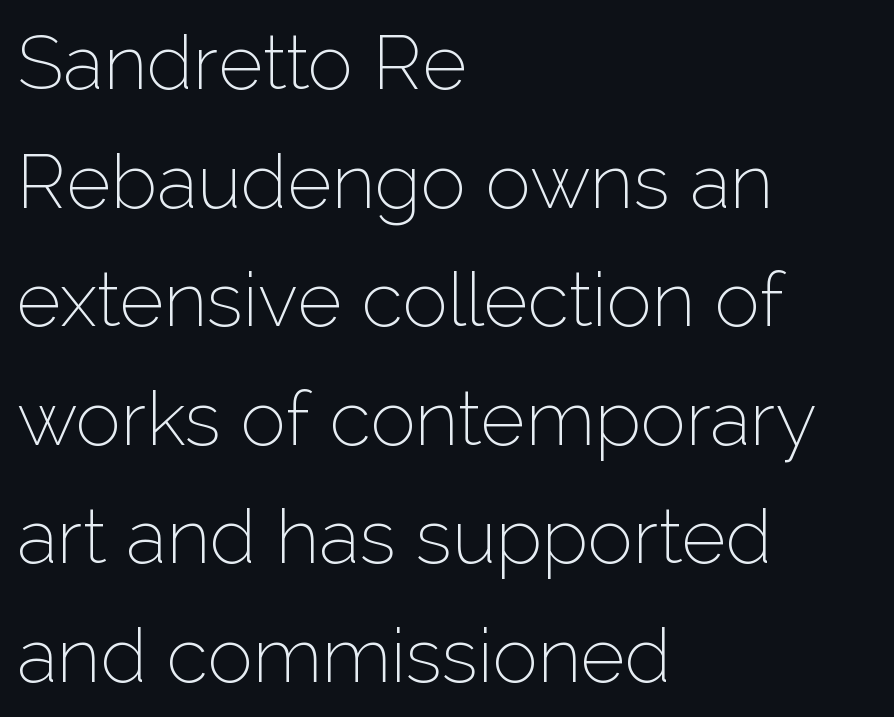
These lines are rendered in a variable-pitch font. The baseline area is clear. Evenly set lines give the paragraph a standard silhouette. The type family on display is of the sans-serif kind. This is the regular roman posture of the typeface.
